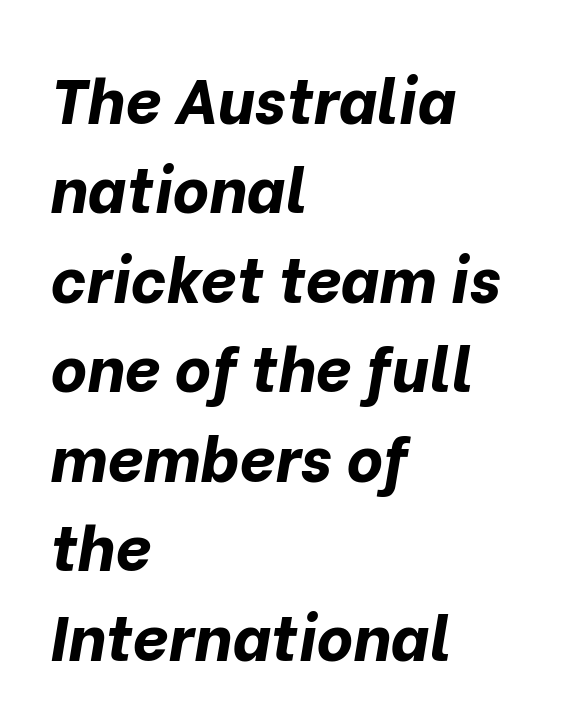
Q: Is the text bold? A: Yes.
Q: Is the text italic (slanted)? A: Yes, it leans right by about 10 degrees.
Q: Is the text underlined? A: No.
Q: How is the paragraph aligned? A: Left-aligned.
Q: Is the spacing between letters normal or unusually wide? A: Normal.
Q: Is the spacing between lines tight, normal or loose? A: Normal.
Q: Width (condensed, normal, or wide)? A: Normal.
Q: Stroke contrast? A: Low.
Q: x-height? A: Medium.
Q: Monospaced? A: No.
